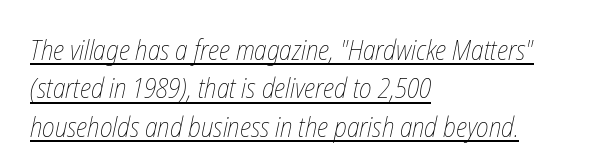
The image shows 28 px thin, condensed type; set left-aligned, normal line spacing (1.37x), normal letter spacing, underlined; low stroke contrast and a medium x-height.
